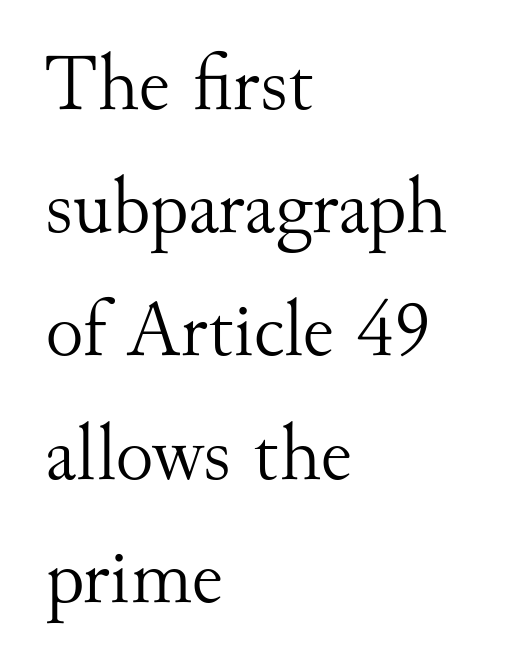
The image shows 80 px light serif type, upright; set left-aligned, normal line spacing (1.54x), normal letter spacing, not underlined; medium stroke contrast and a small x-height.
